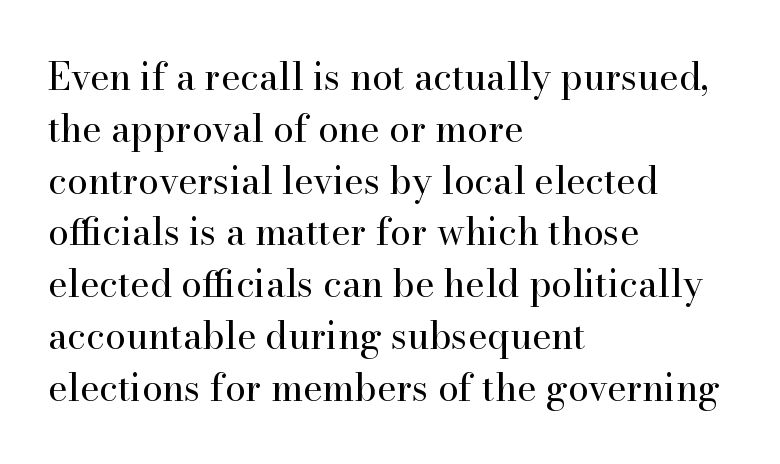
{"serif": "yes", "italic": "no", "bold": "no", "weight": "regular", "width": "normal", "stroke_contrast": "high", "x_height": "small", "monospaced": "no", "underline": "no", "align": "left", "line_spacing": "normal", "line_spacing_ratio": 1.4, "letter_spacing": "normal", "letter_spacing_em": 0.0, "glyph_px": 37}
